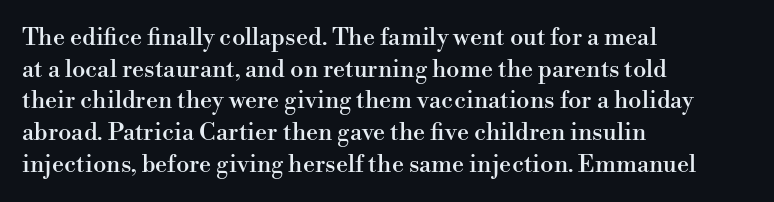
Q: Is the text italic (slanted)? A: No, it is upright.
Q: Is the text underlined? A: No.
Q: How is the paragraph aligned? A: Left-aligned.
Q: Is the spacing between letters normal or unusually wide? A: Normal.
Q: Is the spacing between lines tight, normal or loose? A: Normal.
